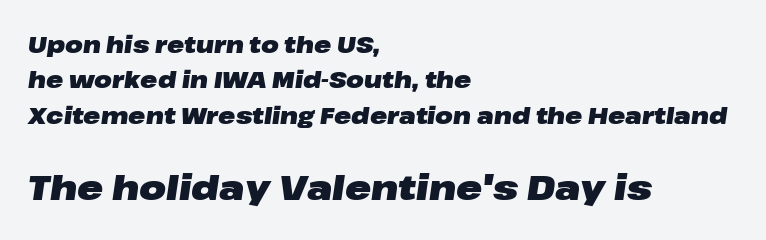
The image shows 35 px heavy, wide type, italic (leaning right); set left-aligned, normal line spacing (1.54x), normal letter spacing, not underlined; the second (bottom) block is 1.52x larger; low stroke contrast and a medium x-height.
